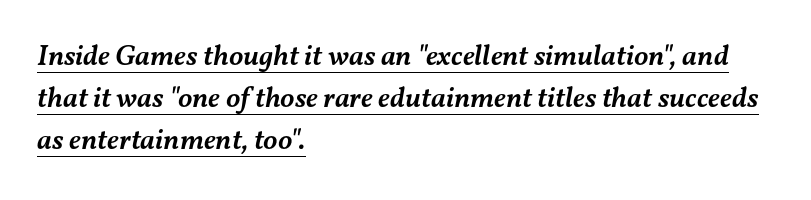
The image shows 29 px semibold type, italic (leaning right); set left-aligned, normal line spacing (1.45x), normal letter spacing, underlined; medium stroke contrast and a medium x-height.
